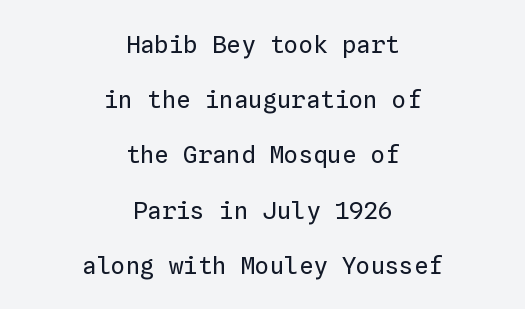
The image shows 24 px text type, upright; set centered, loose line spacing (2.3x), normal letter spacing, not underlined.
